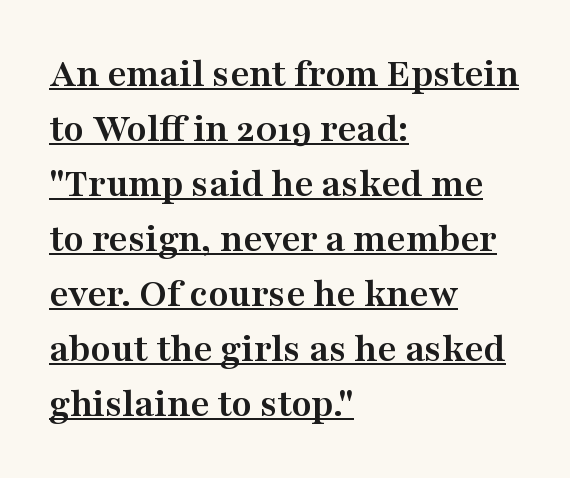
The image shows 41 px semibold, wide serif type, upright; set left-aligned, normal line spacing (1.34x), normal letter spacing, underlined; medium stroke contrast and a medium x-height.
